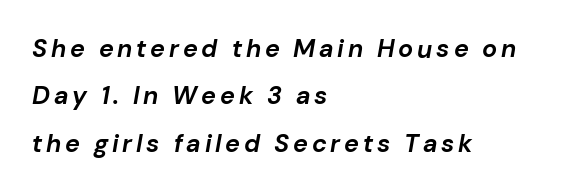
The image shows 25 px bold type, italic (leaning right); set left-aligned, loose line spacing (1.9x), not underlined.
